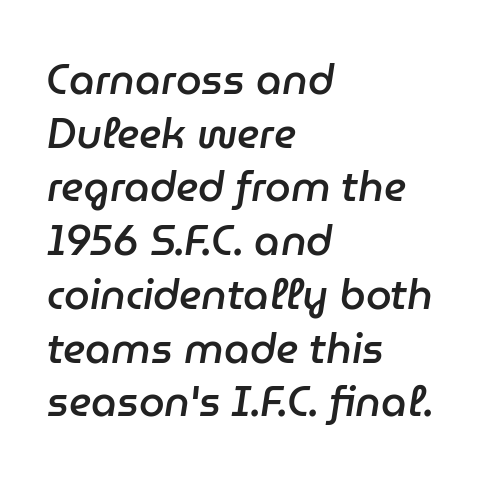
{"italic": "yes", "lean": "right", "slant_degrees": 9, "bold": "semi", "weight": "semibold", "width": "normal", "stroke_contrast": "low", "x_height": "medium", "monospaced": "no", "underline": "no", "align": "left", "line_spacing": "normal", "line_spacing_ratio": 1.31, "letter_spacing": "normal", "letter_spacing_em": 0.0, "glyph_px": 41}
